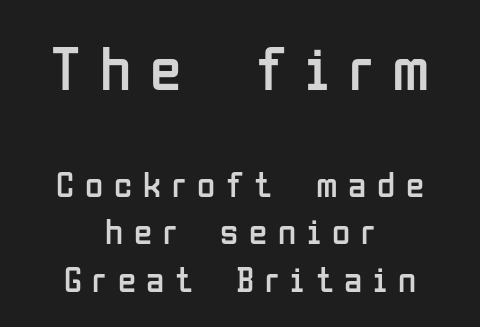
Q: Is the text bold? A: No.
Q: Is the text italic (slanted)? A: No, it is upright.
Q: Is the typeface a serif or a sans-serif typeface? A: Sans-serif.
Q: Is the text underlined? A: No.
Q: How is the paragraph aligned? A: Centered.
Q: Is the spacing between letters normal or unusually wide? A: Unusually wide.
Q: Is the spacing between lines tight, normal or loose? A: Normal.
Q: Which block of text is set in a larger size, the first (top) or the second (bottom)? A: The first (top) one.
Q: Width (condensed, normal, or wide)? A: Condensed.
Q: Stroke contrast? A: Low.
Q: x-height? A: Medium.
Q: Monospaced? A: No.
